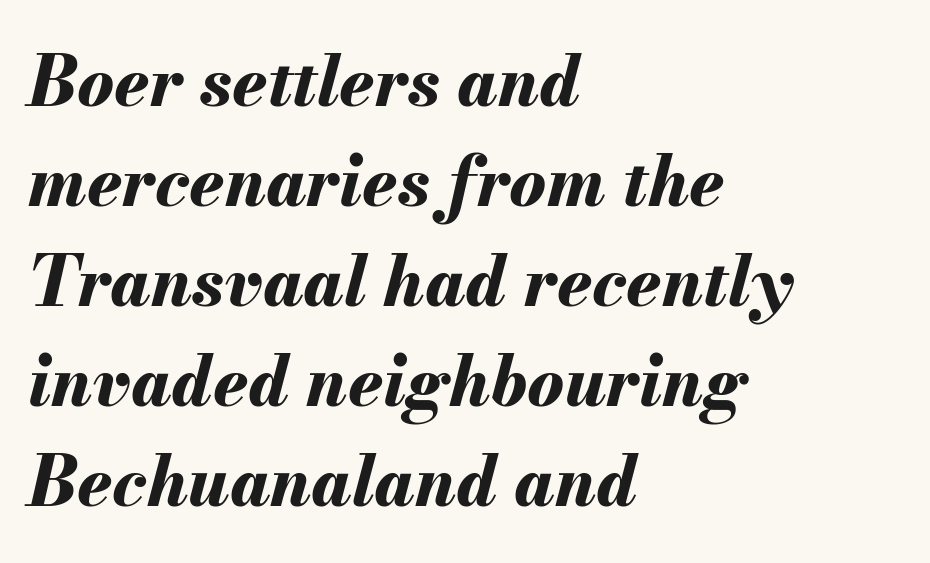
{"italic": "yes", "lean": "right", "slant_degrees": 13, "bold": "yes", "weight": "bold", "width": "normal", "stroke_contrast": "medium", "x_height": "small", "monospaced": "no", "underline": "no", "align": "left", "line_spacing": "normal", "line_spacing_ratio": 1.45, "letter_spacing": "normal", "letter_spacing_em": 0.0, "glyph_px": 69}
